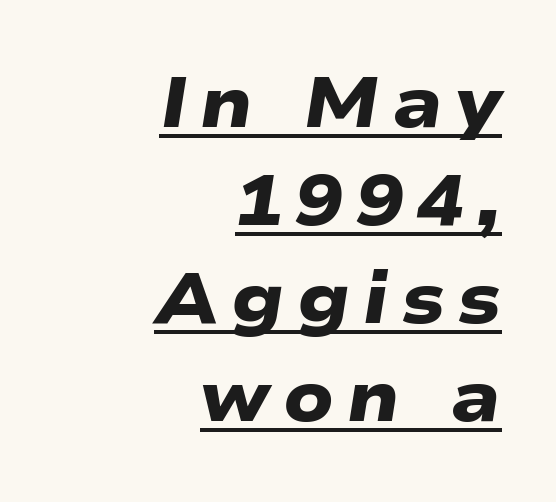
{"serif": "no", "bold": "yes", "weight": "heavy", "width": "wide", "stroke_contrast": "low", "x_height": "medium", "monospaced": "no", "underline": "yes", "align": "right", "line_spacing": "normal", "line_spacing_ratio": 1.38, "glyph_px": 71}
